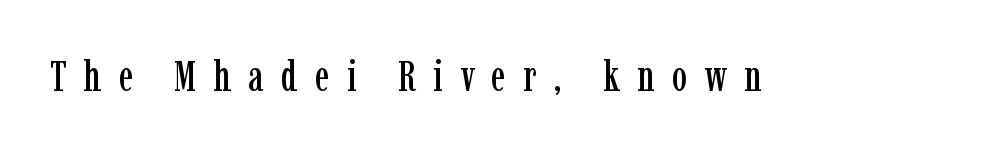
{"serif": "yes", "italic": "no", "width": "condensed", "stroke_contrast": "low", "x_height": "medium", "monospaced": "no", "underline": "no", "letter_spacing": "wide", "letter_spacing_em": 0.4, "glyph_px": 43}
